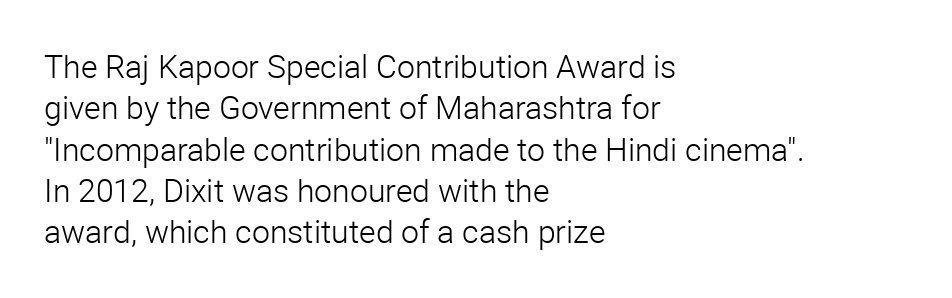
{"serif": "no", "italic": "no", "bold": "no", "weight": "light", "width": "normal", "stroke_contrast": "low", "x_height": "medium", "monospaced": "no", "underline": "no", "align": "left", "line_spacing": "normal", "line_spacing_ratio": 1.29, "letter_spacing": "normal", "letter_spacing_em": 0.0, "glyph_px": 32}
